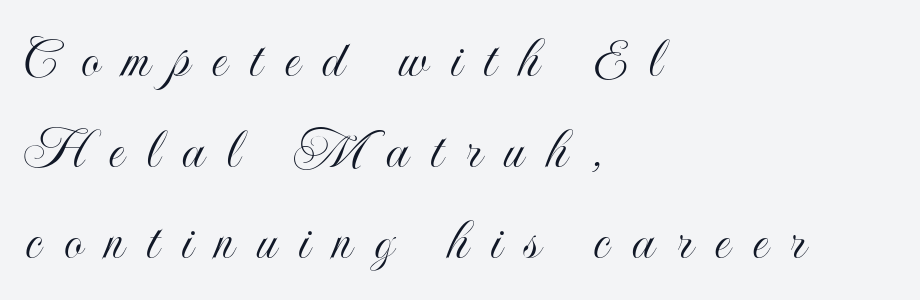
Q: Is the text italic (slanted)? A: Yes.
Q: Is the text underlined? A: No.
Q: How is the paragraph aligned? A: Left-aligned.
Q: Is the spacing between letters normal or unusually wide? A: Unusually wide.
Q: Is the spacing between lines tight, normal or loose? A: Normal.
Q: Width (condensed, normal, or wide)? A: Condensed.
Q: x-height? A: Small.
Q: Monospaced? A: No.
